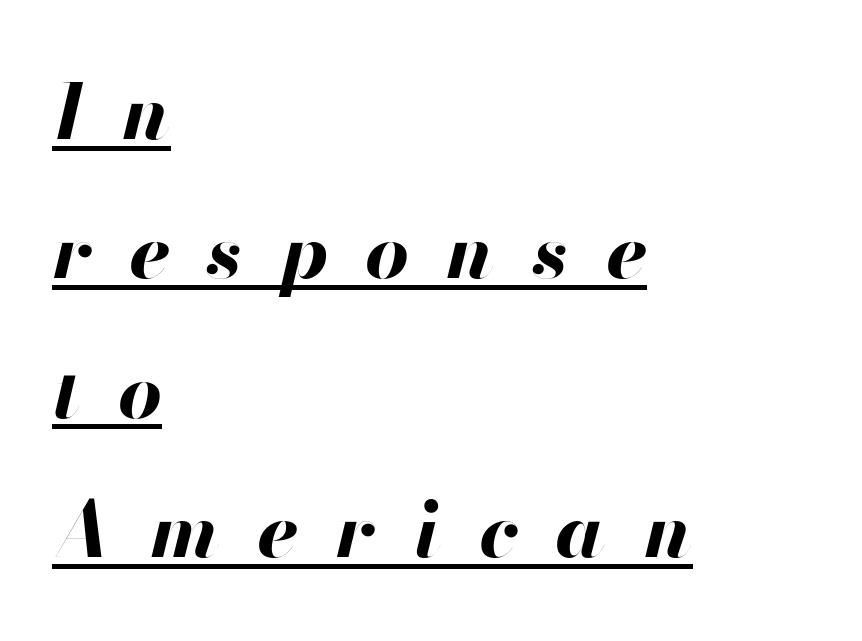
The horizontal fit of the characters is loose and conspicuously gappy. Rendered with sloped, italic letterforms. Character widths vary here, with narrow letters taking less room than wide ones. Honestly, the underline is the first thing you notice here. Is the type bold? Yes — the strokes are clearly thick and heavy. All the whitespace from short lines collects on the right.
